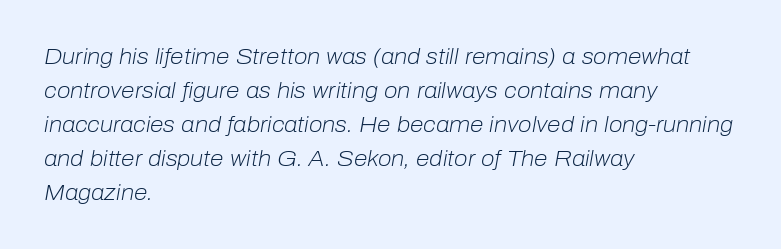
Spacing between characters is what you'd get straight out of the box. The vertical gap from one line to the next is medium. Posture: slanted. Leftover space on each line is placed entirely after the last word. Think standard paragraph weight, or any step lighter than that. The glyphs are unaccompanied by any horizontal stroke below them.
